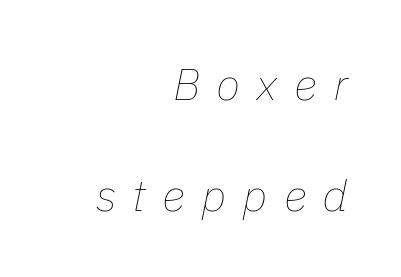
Weight: not bold — regular or lighter. The tracking reads as deliberately expanded to a designer's eye. Would a proofreader flag this as italicized? Yes. The ragged edge is on the left, which tells us the setting is flush right.
